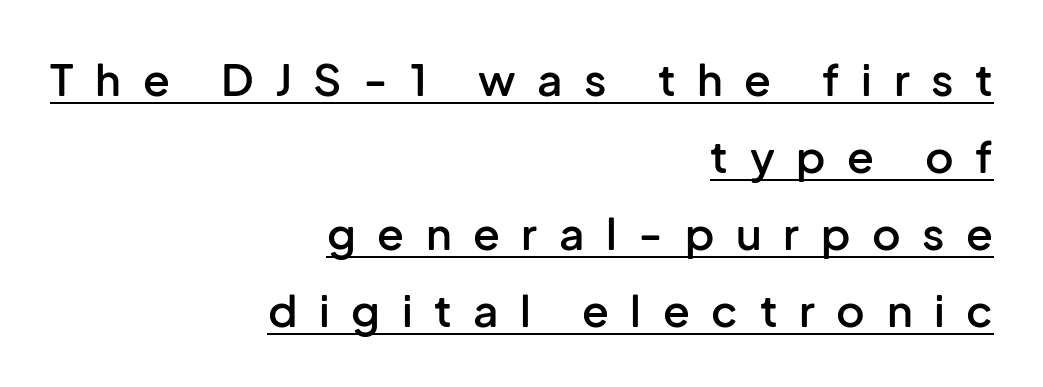
Q: Is the text bold? A: Semi-bold.
Q: Is the text italic (slanted)? A: No, it is upright.
Q: Is the typeface a serif or a sans-serif typeface? A: Sans-serif.
Q: Is the text underlined? A: Yes.
Q: How is the paragraph aligned? A: Right-aligned.
Q: Is the spacing between letters normal or unusually wide? A: Unusually wide.
Q: Width (condensed, normal, or wide)? A: Normal.
Q: Stroke contrast? A: Low.
Q: x-height? A: Medium.
Q: Monospaced? A: No.
